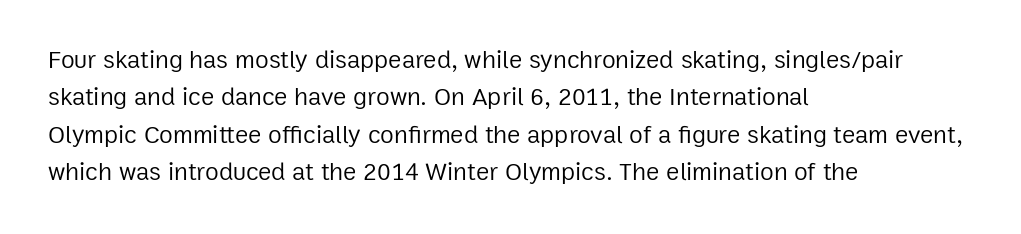
In CSS terms this would be text-align: left. Descenders are the only things crossing below the line. One glance says typical: line gaps are just what's usual. This is the regular roman posture of the typeface.
